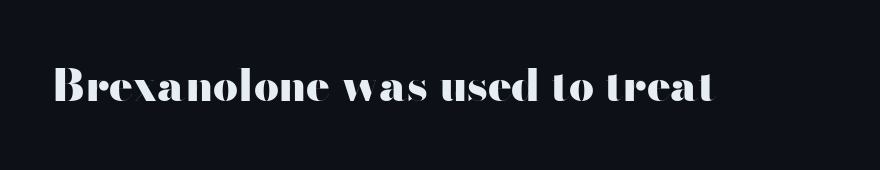
{"serif": "no", "italic": "no", "bold": "yes", "weight": "heavy", "width": "wide", "stroke_contrast": "high", "x_height": "small", "monospaced": "no", "underline": "no", "letter_spacing": "normal", "letter_spacing_em": 0.0, "glyph_px": 44}
